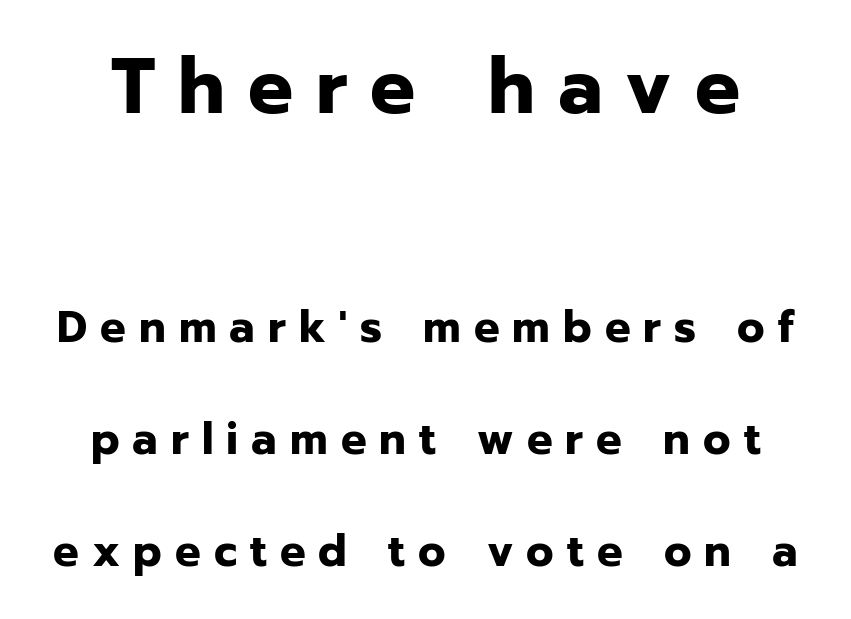
{"serif": "no", "italic": "no", "bold": "yes", "weight": "bold", "width": "normal", "stroke_contrast": "low", "x_height": "medium", "monospaced": "no", "underline": "no", "line_spacing": "loose", "line_spacing_ratio": 2.49, "letter_spacing": "wide", "letter_spacing_em": 0.29, "larger_block": "first", "size_ratio": 1.76, "glyph_px": 79}
